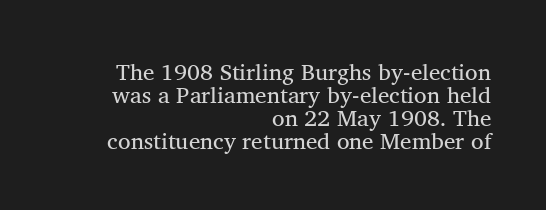
Vertical spacing — tight. Plain, unruled lines of type. These lines are set flush right with a ragged left edge. Nothing heavy about these letters — not bold at all. Is the letter spacing exaggerated? No — it looks like the ordinary default.
